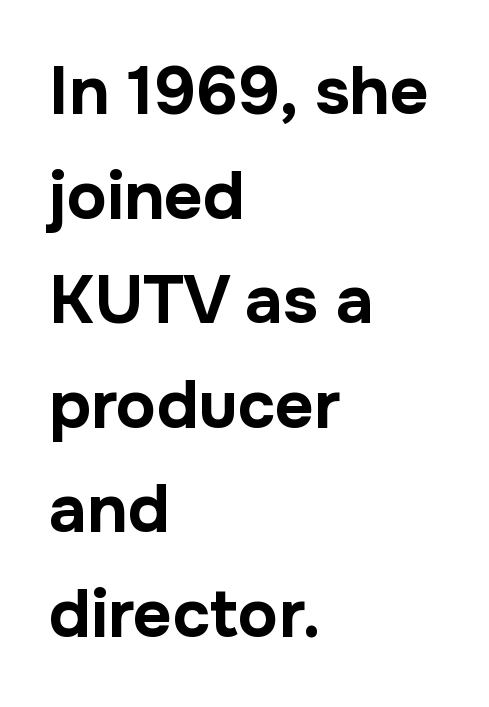
{"serif": "no", "italic": "no", "bold": "yes", "weight": "bold", "width": "normal", "stroke_contrast": "low", "x_height": "medium", "monospaced": "no", "underline": "no", "align": "left", "line_spacing": "normal", "line_spacing_ratio": 1.56, "letter_spacing": "normal", "letter_spacing_em": 0.0, "glyph_px": 67}
